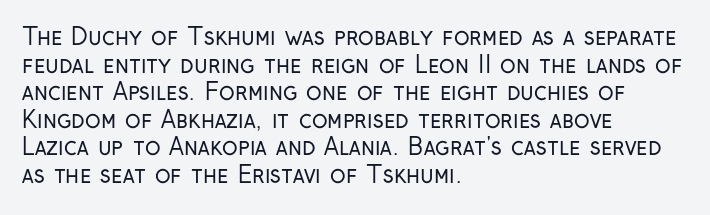
Unlike italic type, these characters show no tilt at all. The string is rendered with underlining switched off. The lines are quadded left. Tracking here is standard; glyphs follow each other at the usual distance. The letters look calm and open, with moderate or lighter stems.
